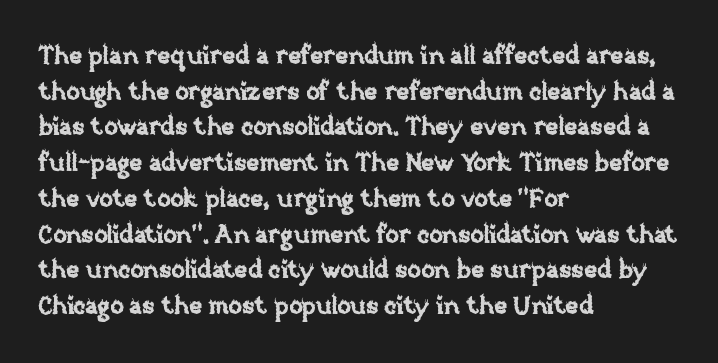
{"italic": "no", "underline": "no", "align": "left", "line_spacing": "normal", "line_spacing_ratio": 1.43, "letter_spacing": "normal", "letter_spacing_em": 0.0, "glyph_px": 25}
